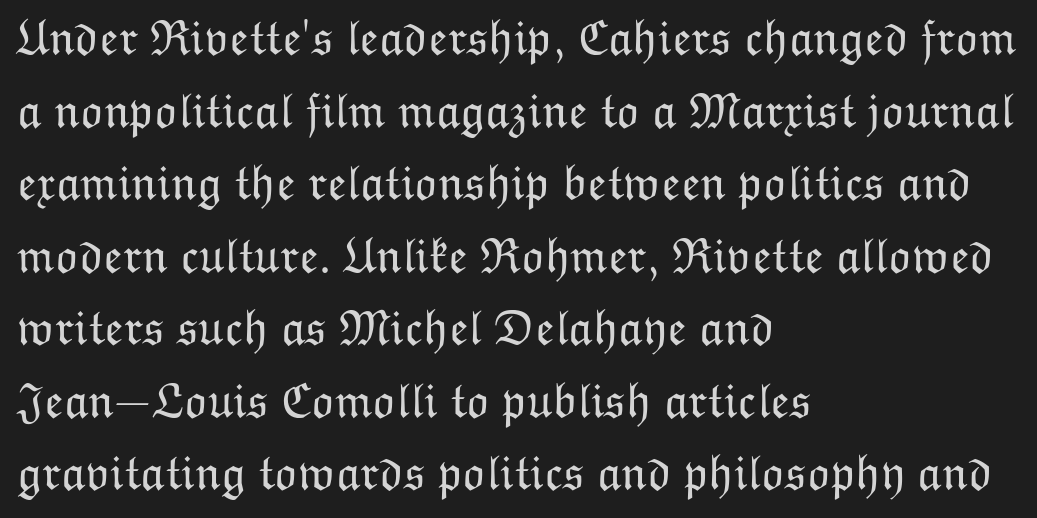
{"italic": "no", "bold": "no", "weight": "light", "width": "normal", "stroke_contrast": "low", "x_height": "medium", "monospaced": "no", "underline": "no", "align": "left", "line_spacing": "normal", "line_spacing_ratio": 1.48, "letter_spacing": "normal", "letter_spacing_em": 0.0, "glyph_px": 49}
